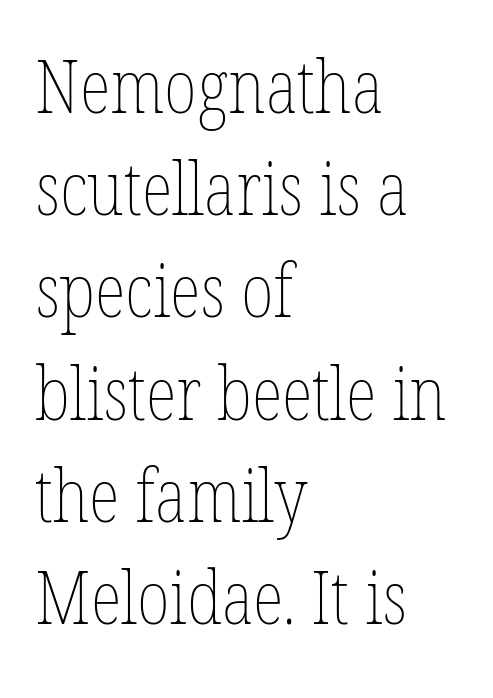
{"italic": "no", "bold": "no", "weight": "thin", "width": "condensed", "stroke_contrast": "low", "x_height": "medium", "monospaced": "no", "underline": "no", "align": "left", "line_spacing": "normal", "line_spacing_ratio": 1.4, "letter_spacing": "normal", "letter_spacing_em": 0.0, "glyph_px": 73}
